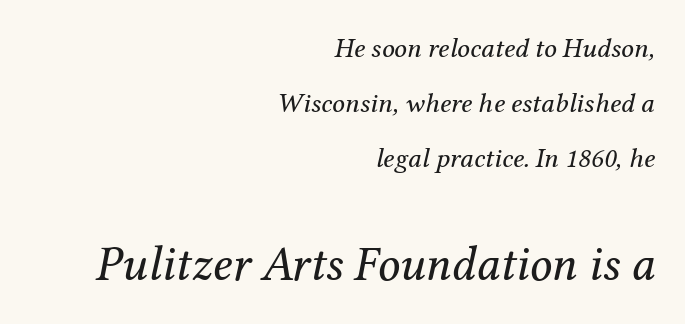
{"serif": "yes", "italic": "yes", "lean": "right", "slant_degrees": 12, "bold": "no", "weight": "regular", "width": "normal", "stroke_contrast": "medium", "x_height": "medium", "monospaced": "no", "underline": "no", "align": "right", "line_spacing": "loose", "line_spacing_ratio": 1.97, "letter_spacing": "normal", "letter_spacing_em": 0.0, "larger_block": "second", "size_ratio": 1.75, "glyph_px": 49}
